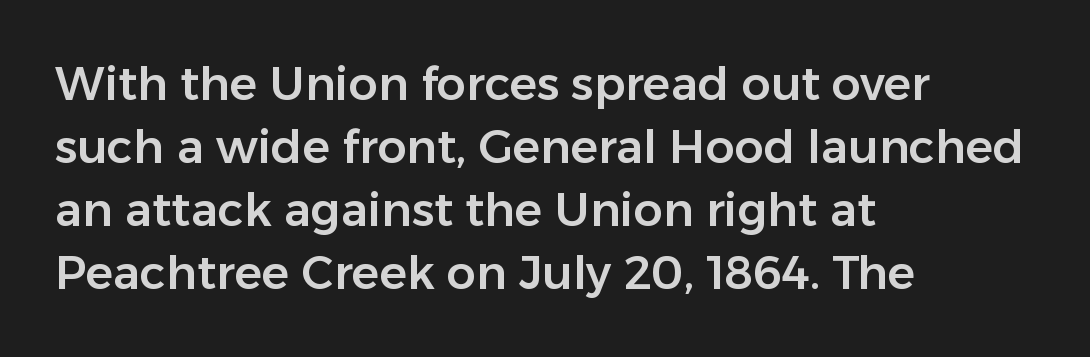
Quick note: underline off. The compositor pushed each line to the left boundary. Vertical strokes here are truly vertical. The face used here is proportionally spaced, like ordinary book or web type. A typesetter would call this leading conventional body-copy spacing.
